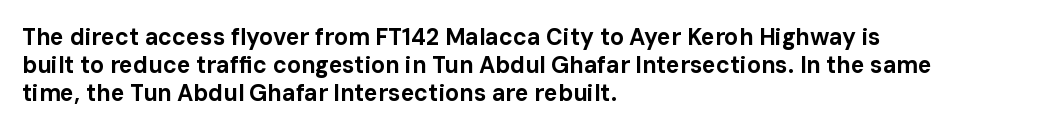
The image shows 23 px bold type, upright; set left-aligned, line spacing 1.21x, normal letter spacing, not underlined.
